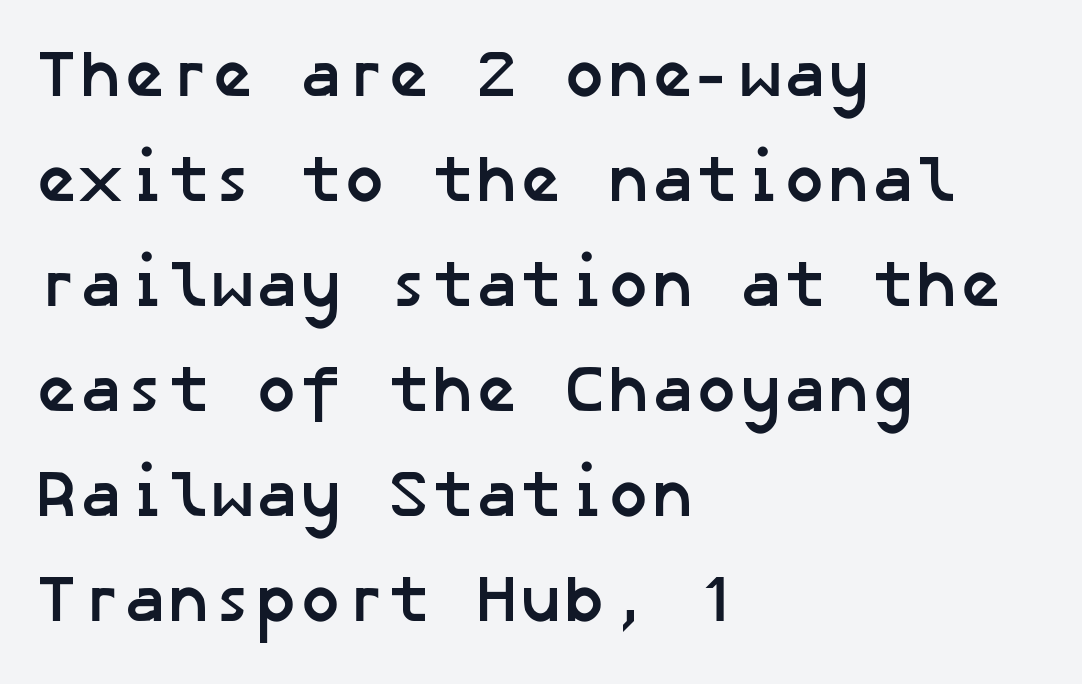
{"serif": "no", "bold": "yes", "weight": "semibold", "width": "normal", "stroke_contrast": "low", "x_height": "medium", "underline": "no", "align": "left", "line_spacing": "normal", "line_spacing_ratio": 1.59, "letter_spacing": "normal", "letter_spacing_em": 0.0, "glyph_px": 66}
